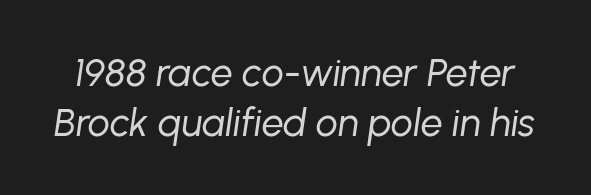
Q: Is the text bold? A: No.
Q: Is the text italic (slanted)? A: Yes, it leans right by about 8 degrees.
Q: Is the text underlined? A: No.
Q: Is the spacing between letters normal or unusually wide? A: Normal.
Q: Is the spacing between lines tight, normal or loose? A: Normal.
Q: Width (condensed, normal, or wide)? A: Normal.
Q: Stroke contrast? A: Low.
Q: x-height? A: Medium.
Q: Monospaced? A: No.
